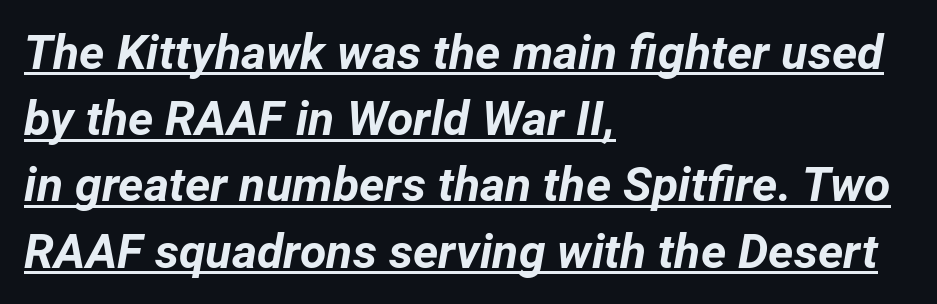
Q: Is the text bold? A: Yes.
Q: Is the text italic (slanted)? A: Yes, it leans right by about 12 degrees.
Q: Is the text underlined? A: Yes.
Q: How is the paragraph aligned? A: Left-aligned.
Q: Is the spacing between letters normal or unusually wide? A: Normal.
Q: Is the spacing between lines tight, normal or loose? A: Normal.
Q: Width (condensed, normal, or wide)? A: Normal.
Q: Stroke contrast? A: Low.
Q: x-height? A: Medium.
Q: Monospaced? A: No.
